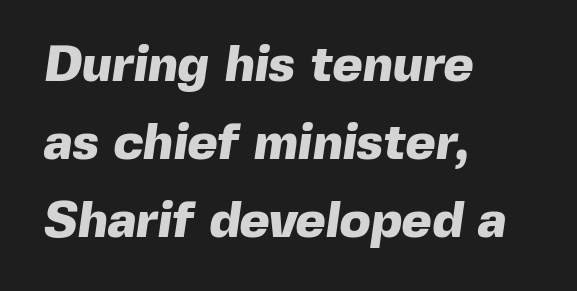
{"serif": "no", "bold": "yes", "weight": "heavy", "width": "normal", "x_height": "medium", "monospaced": "no", "underline": "no", "align": "left", "line_spacing": "normal", "line_spacing_ratio": 1.53, "letter_spacing": "normal", "letter_spacing_em": 0.0, "glyph_px": 51}
